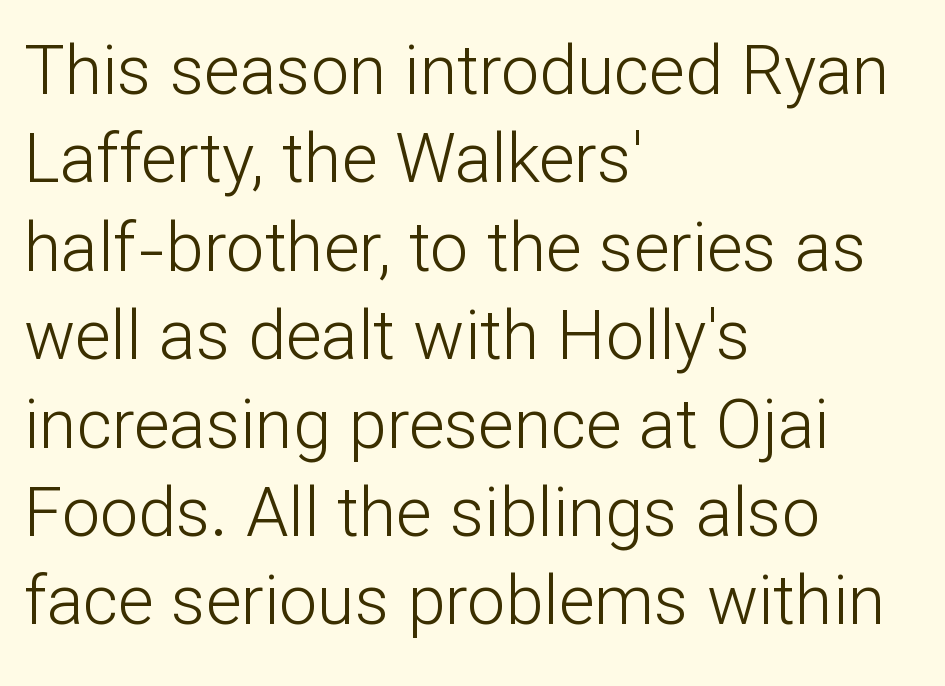
The lines are quadded left. Words appear dense and cohesive because spacing is normal. Character widths vary here, with narrow letters taking less room than wide ones. Vertical stems look standard width or narrower in stroke. Check under the words: just untouched page.
